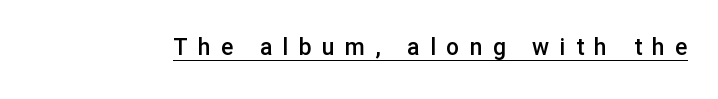
The string is rendered with underlining switched on. Bold? Not quite — semibold, heavier than regular but stopping short. Each word looks stretched out because of the extra space between its letters. Every stem runs plumb, perpendicular to the baseline.
